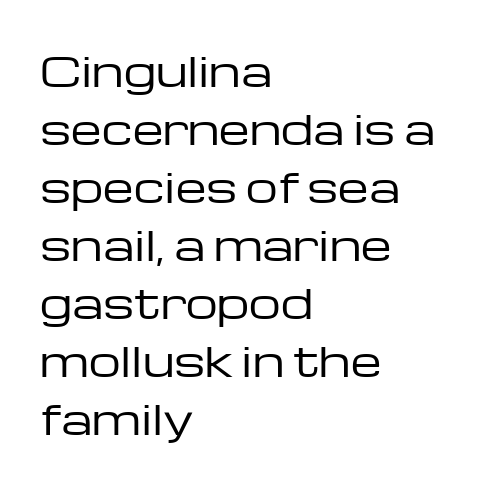
Descenders hang freely into open space. Looks like regular typesetting: each glyph gets only the width it needs. Honestly, the row spacing looks completely unremarkable. The weight tops out at a normal text grade. Rendered with straight, roman letterforms.
